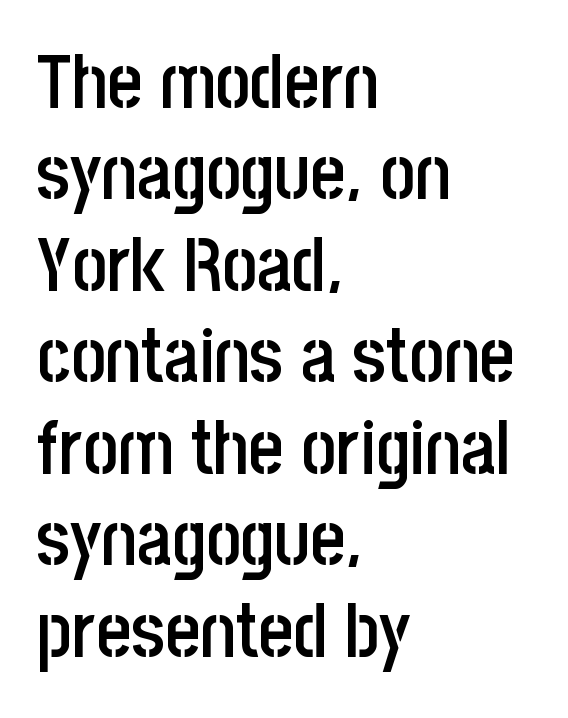
{"serif": "no", "italic": "no", "bold": "semi", "weight": "semibold", "width": "condensed", "stroke_contrast": "low", "x_height": "large", "monospaced": "no", "underline": "no", "align": "left", "line_spacing_ratio": 1.22, "letter_spacing": "normal", "letter_spacing_em": 0.0, "glyph_px": 75}
